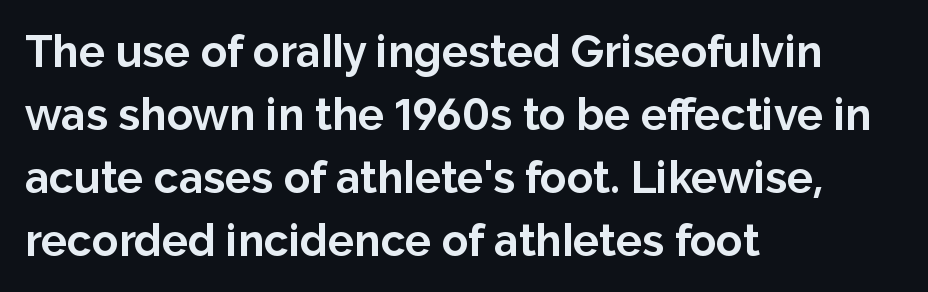
Q: Is the text bold? A: Yes.
Q: Is the text italic (slanted)? A: No, it is upright.
Q: Is the typeface a serif or a sans-serif typeface? A: Sans-serif.
Q: Is the text underlined? A: No.
Q: How is the paragraph aligned? A: Left-aligned.
Q: Is the spacing between letters normal or unusually wide? A: Normal.
Q: Is the spacing between lines tight, normal or loose? A: Normal.
Q: Width (condensed, normal, or wide)? A: Normal.
Q: Stroke contrast? A: Low.
Q: x-height? A: Medium.
Q: Monospaced? A: No.
